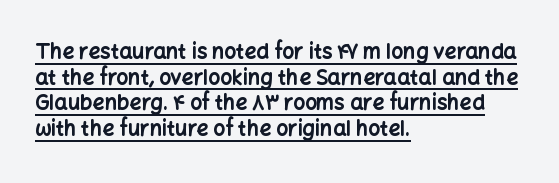
Caption: bold face, heavy strokes. Tracking here is standard; glyphs follow each other at the usual distance. The letters stand straight up with perfectly vertical stems. Caption: lettering with a line underneath. Casual observation: everything's shoved over to the left.
